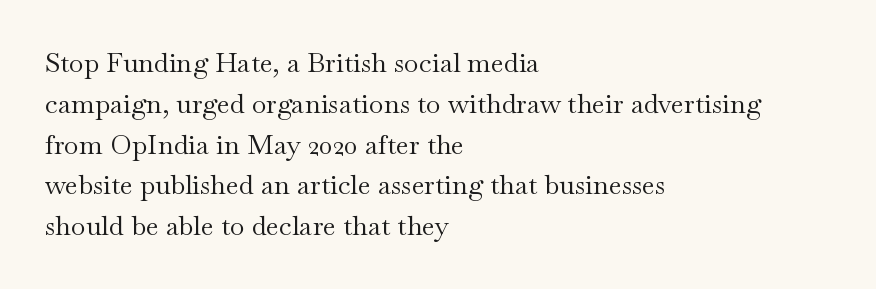
Q: Is the text bold? A: No.
Q: Is the text italic (slanted)? A: No, it is upright.
Q: Is the text underlined? A: No.
Q: How is the paragraph aligned? A: Left-aligned.
Q: Is the spacing between letters normal or unusually wide? A: Normal.
Q: Is the spacing between lines tight, normal or loose? A: Normal.
